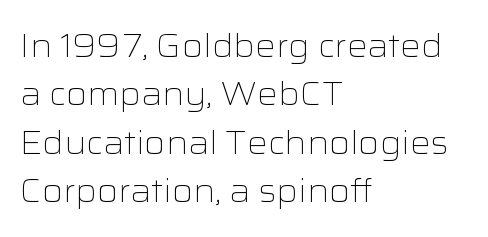
The gaps between neighbouring characters are ordinary and unremarkable. Do the letters lean? They stand straight. The paragraph has a hard left edge and a soft right edge. A quiet, ordinary-to-light weight characterises the typeface. This block has exactly the height ordinary leading produces. The glyphs are unaccompanied by any horizontal stroke below them.
